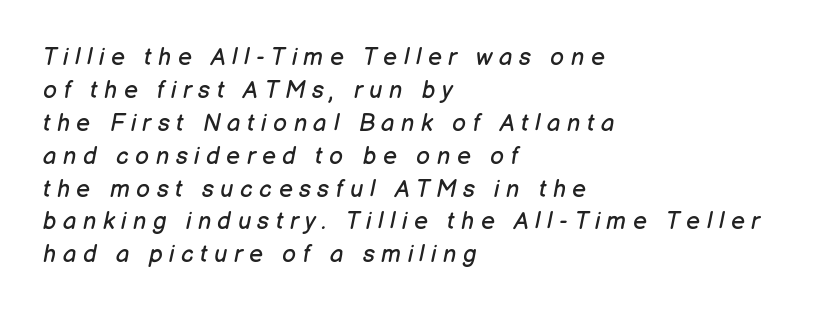
Q: Is the text bold? A: No.
Q: Is the text italic (slanted)? A: Yes, it leans right by about 12 degrees.
Q: Is the text underlined? A: No.
Q: How is the paragraph aligned? A: Left-aligned.
Q: Is the spacing between letters normal or unusually wide? A: Unusually wide.
Q: Is the spacing between lines tight, normal or loose? A: Normal.
